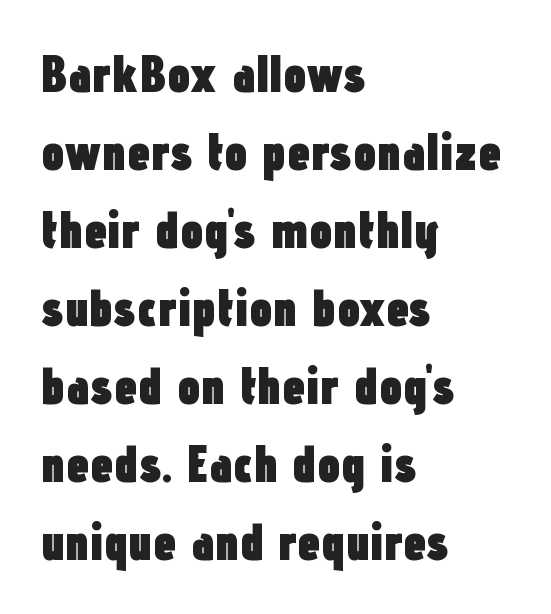
{"serif": "no", "italic": "no", "bold": "yes", "weight": "heavy", "width": "condensed", "stroke_contrast": "low", "x_height": "medium", "monospaced": "no", "underline": "no", "align": "left", "line_spacing": "normal", "line_spacing_ratio": 1.5, "letter_spacing": "normal", "letter_spacing_em": 0.0, "glyph_px": 52}
